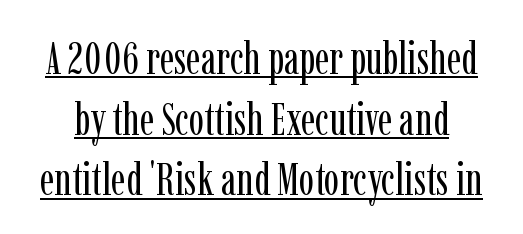
Q: Is the text bold? A: No.
Q: Is the text italic (slanted)? A: No, it is upright.
Q: Is the typeface a serif or a sans-serif typeface? A: Serif.
Q: Is the text underlined? A: Yes.
Q: Is the spacing between letters normal or unusually wide? A: Normal.
Q: Is the spacing between lines tight, normal or loose? A: Normal.
Q: Width (condensed, normal, or wide)? A: Condensed.
Q: Stroke contrast? A: Low.
Q: x-height? A: Medium.
Q: Monospaced? A: No.
